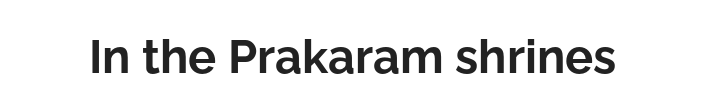
The image shows 47 px bold sans-serif type, upright; set normal letter spacing, not underlined; low stroke contrast and a medium x-height.
